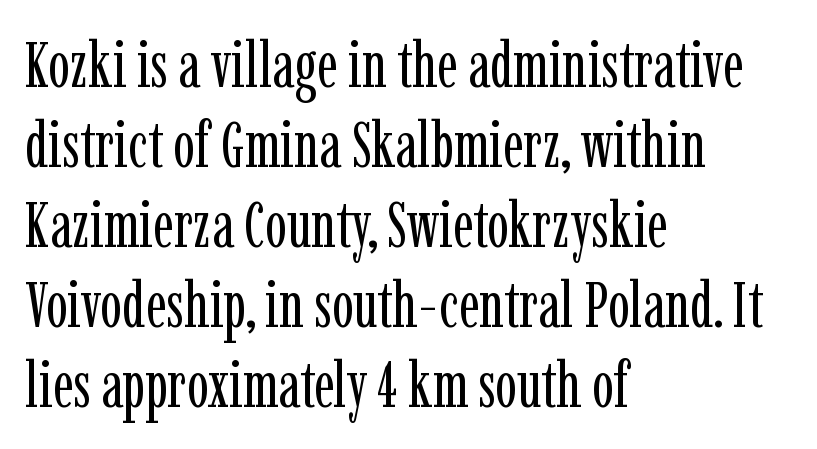
{"serif": "yes", "italic": "no", "bold": "no", "weight": "regular", "width": "condensed", "stroke_contrast": "low", "x_height": "medium", "monospaced": "no", "underline": "no", "align": "left", "line_spacing_ratio": 1.23, "letter_spacing": "normal", "letter_spacing_em": 0.0, "glyph_px": 65}
